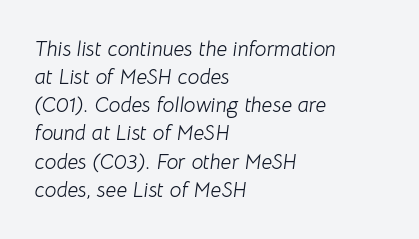
The image shows 21 px text type, italic (leaning right); set left-aligned, normal line spacing (1.34x), normal letter spacing, not underlined.
